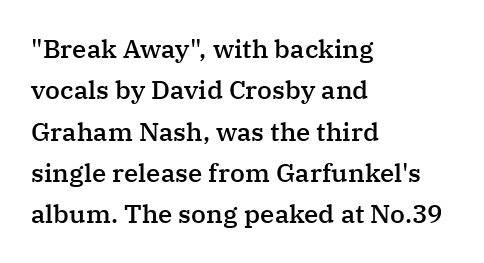
The image shows 26 px text type, upright; set left-aligned, normal line spacing (1.59x), normal letter spacing, not underlined.
